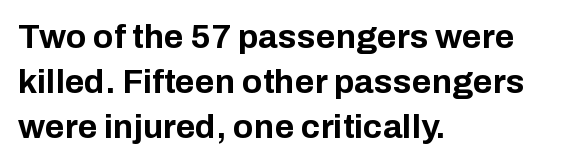
The image shows 34 px bold sans-serif type, upright; set left-aligned, normal line spacing (1.32x), normal letter spacing, not underlined; low stroke contrast and a medium x-height.
